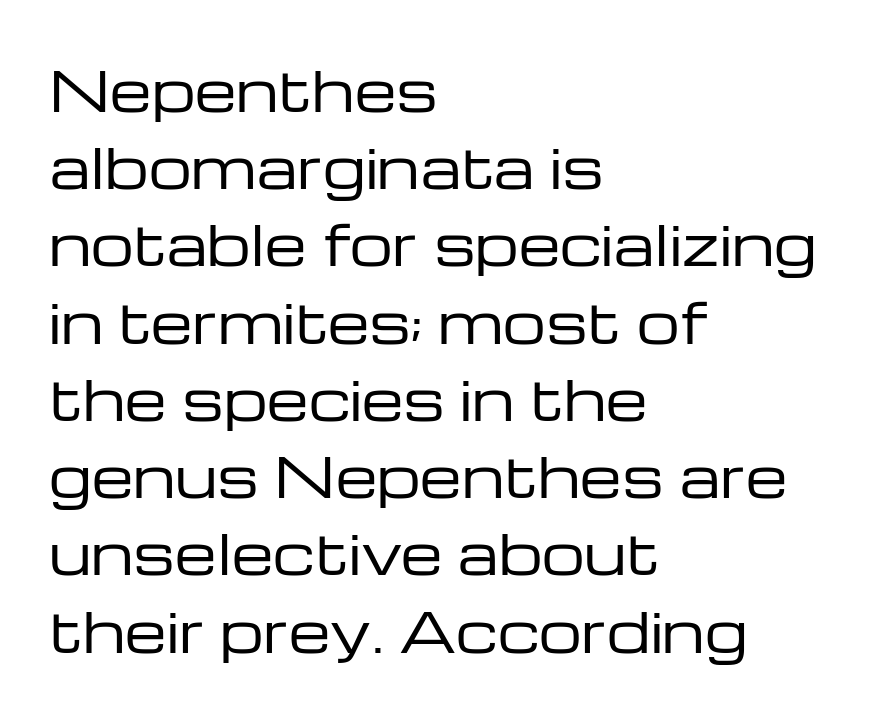
Q: Is the text bold? A: No.
Q: Is the text italic (slanted)? A: No, it is upright.
Q: Is the typeface a serif or a sans-serif typeface? A: Sans-serif.
Q: Is the text underlined? A: No.
Q: How is the paragraph aligned? A: Left-aligned.
Q: Is the spacing between letters normal or unusually wide? A: Normal.
Q: Is the spacing between lines tight, normal or loose? A: Normal.
Q: Width (condensed, normal, or wide)? A: Wide.
Q: Stroke contrast? A: Low.
Q: x-height? A: Medium.
Q: Monospaced? A: No.
